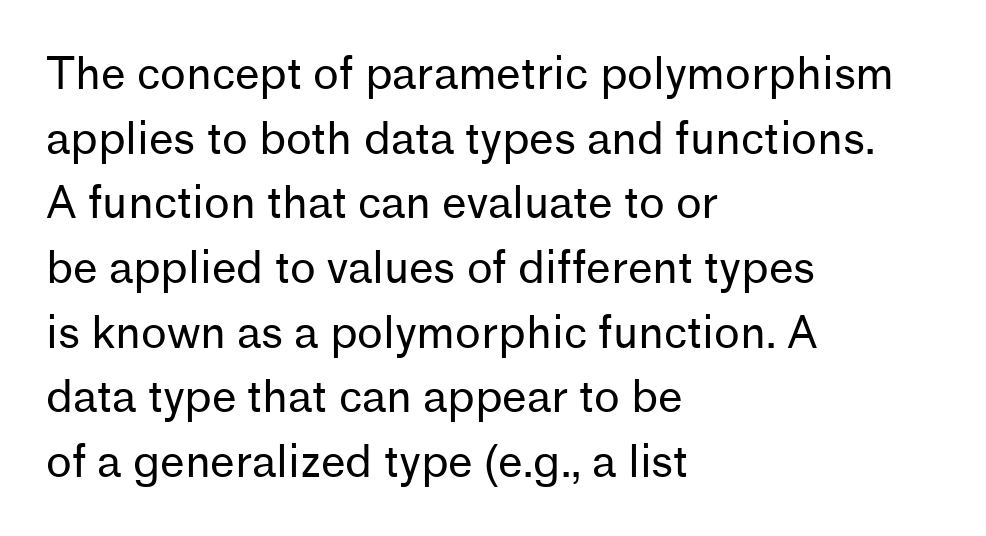
Look at the bottom of the vertical strokes: they stop flat, with no serifs. Layout note: lines flush left. Plain, unruled lines of type. The passage shown stacks its lines at a standard gap. This rendering leaves character spacing at its baseline value. This sample has the flowing, uneven cadence of proportional lettering.
